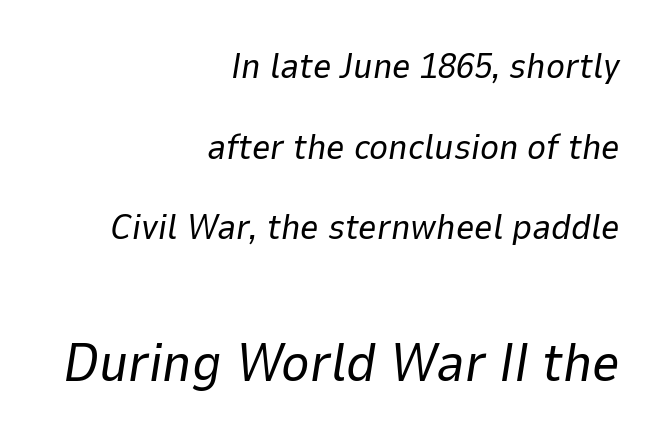
{"italic": "yes", "lean": "right", "slant_degrees": 9, "bold": "no", "weight": "regular", "width": "normal", "stroke_contrast": "low", "x_height": "medium", "monospaced": "no", "underline": "no", "align": "right", "line_spacing": "loose", "line_spacing_ratio": 2.24, "letter_spacing": "normal", "letter_spacing_em": 0.0, "larger_block": "second", "size_ratio": 1.5, "glyph_px": 54}
